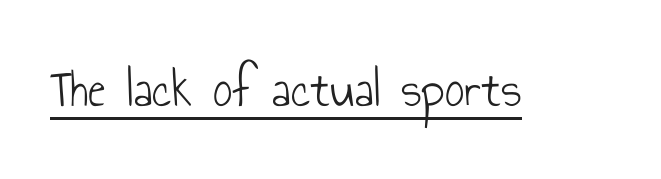
{"serif": "no", "italic": "no", "bold": "no", "weight": "light", "width": "condensed", "stroke_contrast": "low", "x_height": "small", "monospaced": "no", "underline": "yes", "letter_spacing": "normal", "letter_spacing_em": 0.0, "glyph_px": 54}
